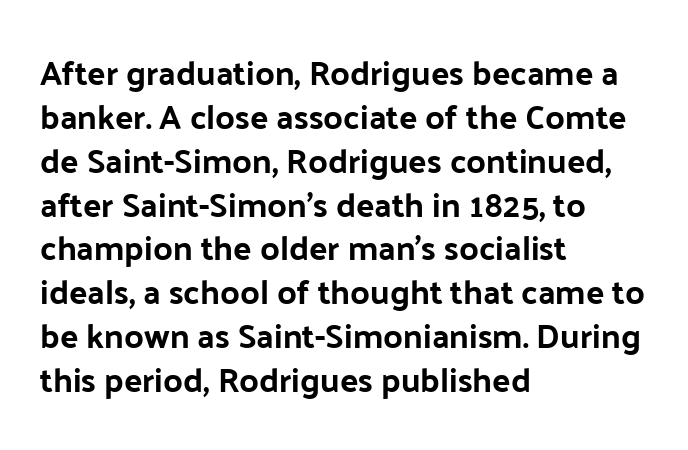
The image shows 34 px bold sans-serif type, upright; set left-aligned, normal line spacing (1.29x), normal letter spacing, not underlined; low stroke contrast and a medium x-height.
